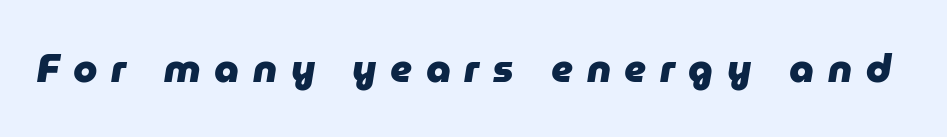
{"italic": "yes", "lean": "right", "slant_degrees": 9, "bold": "yes", "weight": "heavy", "width": "normal", "stroke_contrast": "low", "x_height": "medium", "monospaced": "no", "underline": "no", "letter_spacing": "wide", "letter_spacing_em": 0.35, "glyph_px": 39}
